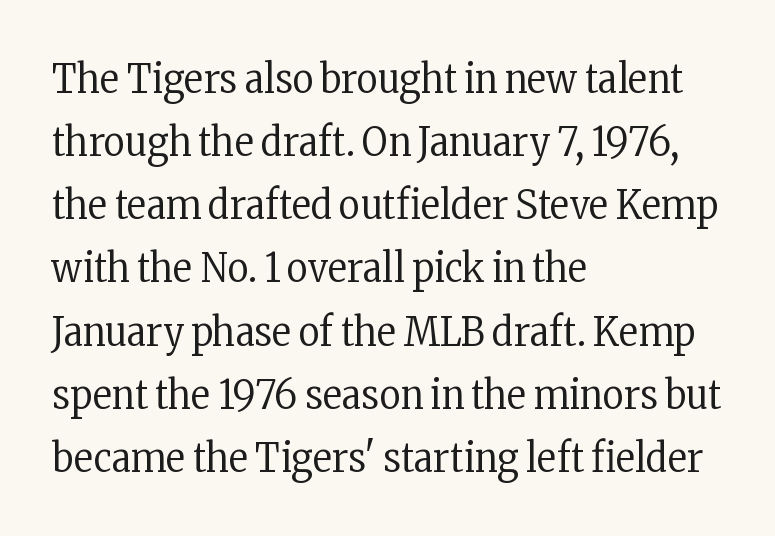
Q: Is the text bold? A: No.
Q: Is the text italic (slanted)? A: No, it is upright.
Q: Is the typeface a serif or a sans-serif typeface? A: Serif.
Q: Is the text underlined? A: No.
Q: How is the paragraph aligned? A: Left-aligned.
Q: Is the spacing between letters normal or unusually wide? A: Normal.
Q: Is the spacing between lines tight, normal or loose? A: Normal.
Q: Width (condensed, normal, or wide)? A: Condensed.
Q: Stroke contrast? A: Low.
Q: x-height? A: Medium.
Q: Monospaced? A: No.
